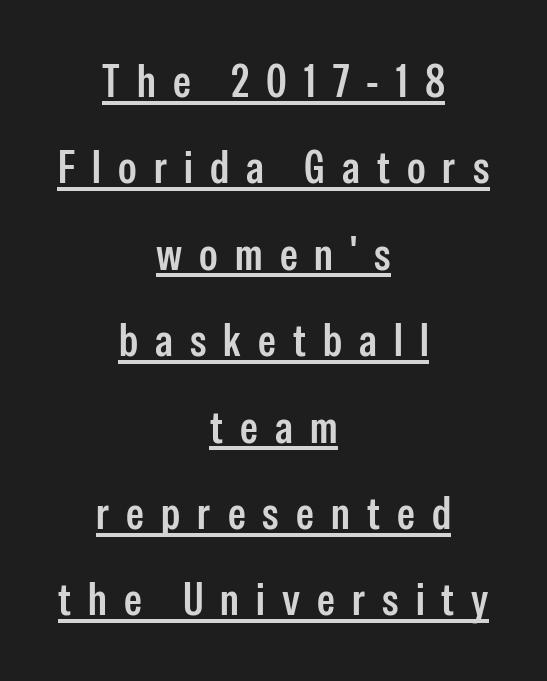
Q: Is the text bold? A: Semi-bold.
Q: Is the text italic (slanted)? A: No, it is upright.
Q: Is the typeface a serif or a sans-serif typeface? A: Sans-serif.
Q: Is the text underlined? A: Yes.
Q: How is the paragraph aligned? A: Centered.
Q: Is the spacing between letters normal or unusually wide? A: Unusually wide.
Q: Is the spacing between lines tight, normal or loose? A: Loose.
Q: Width (condensed, normal, or wide)? A: Condensed.
Q: Stroke contrast? A: Low.
Q: x-height? A: Medium.
Q: Monospaced? A: No.
